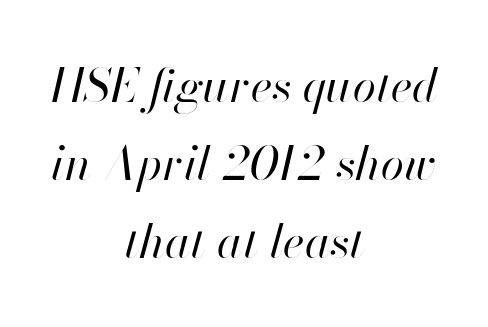
The image shows 47 px regular-weight type, italic (leaning right); set centered, normal line spacing (1.66x), normal letter spacing, not underlined; high stroke contrast and a small x-height.
